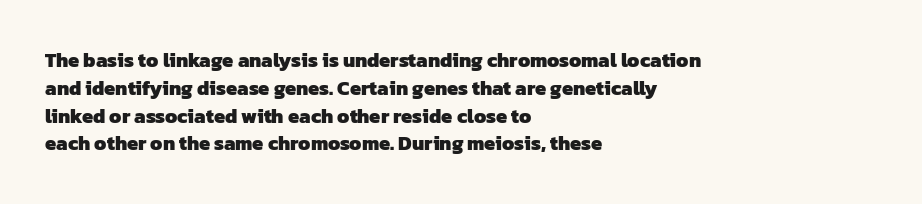
Q: Is the text bold? A: Yes.
Q: Is the text underlined? A: No.
Q: How is the paragraph aligned? A: Left-aligned.
Q: Is the spacing between letters normal or unusually wide? A: Normal.
Q: Is the spacing between lines tight, normal or loose? A: Normal.
